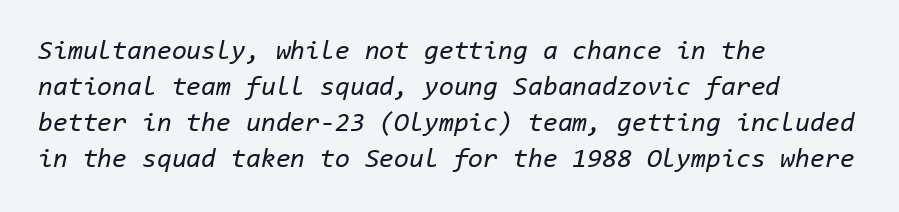
Vertical stems look standard width or narrower in stroke. The font's italic variant was chosen for this text. This block has exactly the height ordinary leading produces. Nobody drew a line under any word here. This rendering leaves character spacing at its baseline value. The text block is weighted toward the left margin, trailing off unevenly rightward.
